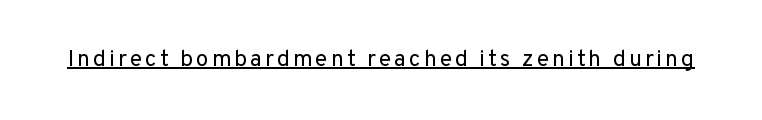
Q: Is the text bold? A: No.
Q: Is the text italic (slanted)? A: No, it is upright.
Q: Is the text underlined? A: Yes.
